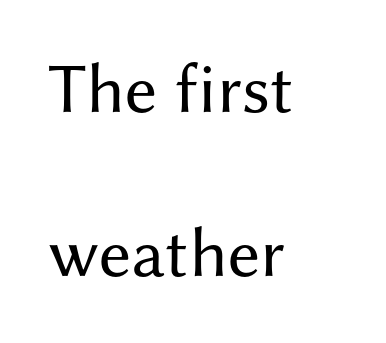
Q: Is the text bold? A: No.
Q: Is the text italic (slanted)? A: No, it is upright.
Q: Is the typeface a serif or a sans-serif typeface? A: Sans-serif.
Q: Is the text underlined? A: No.
Q: How is the paragraph aligned? A: Left-aligned.
Q: Is the spacing between letters normal or unusually wide? A: Normal.
Q: Is the spacing between lines tight, normal or loose? A: Loose.
Q: Width (condensed, normal, or wide)? A: Normal.
Q: Stroke contrast? A: Medium.
Q: x-height? A: Medium.
Q: Monospaced? A: No.
